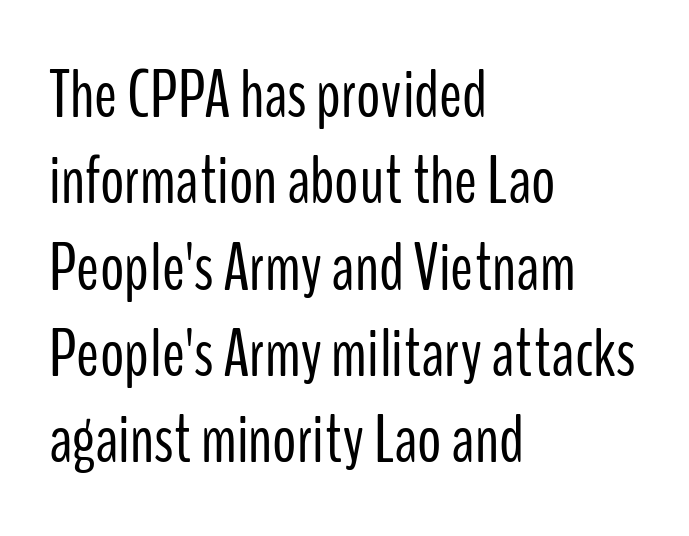
Q: Is the text bold? A: No.
Q: Is the text italic (slanted)? A: No, it is upright.
Q: Is the typeface a serif or a sans-serif typeface? A: Sans-serif.
Q: Is the text underlined? A: No.
Q: How is the paragraph aligned? A: Left-aligned.
Q: Is the spacing between letters normal or unusually wide? A: Normal.
Q: Is the spacing between lines tight, normal or loose? A: Normal.
Q: Width (condensed, normal, or wide)? A: Condensed.
Q: Stroke contrast? A: Low.
Q: x-height? A: Medium.
Q: Monospaced? A: No.
